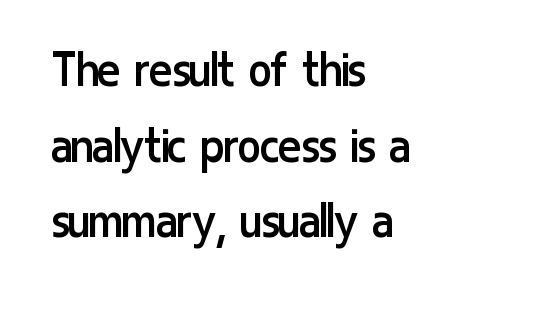
The lines sit at an ordinary, default distance from one another. Left-aligned paragraph, ragged on the right. A typesetter would label this face a sans. The tracking reads as untouched default to a designer's eye.
